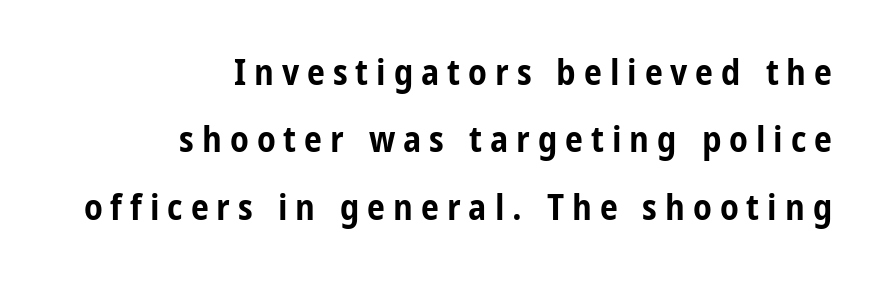
The image shows 36 px bold, condensed sans-serif type, upright; set right-aligned, line spacing 1.87x, unusually wide letter spacing (+0.22 em), not underlined; low stroke contrast and a medium x-height.
